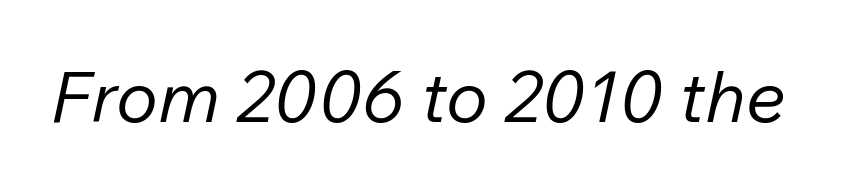
Q: Is the text bold? A: No.
Q: Is the text italic (slanted)? A: Yes, it leans right by about 12 degrees.
Q: Is the text underlined? A: No.
Q: Is the spacing between letters normal or unusually wide? A: Normal.
Q: Width (condensed, normal, or wide)? A: Normal.
Q: Stroke contrast? A: Low.
Q: x-height? A: Medium.
Q: Monospaced? A: No.
